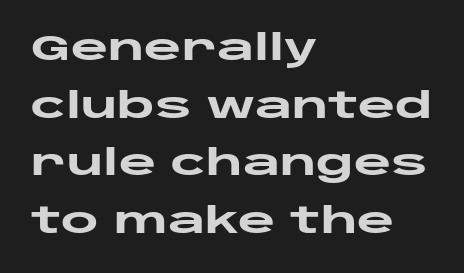
Grotesque or geometric, the face here clearly has no serifs. Check the space under the baseline: it is left empty. Spacing verdict: proportional, widths tailored to each character. Style check: upright.
